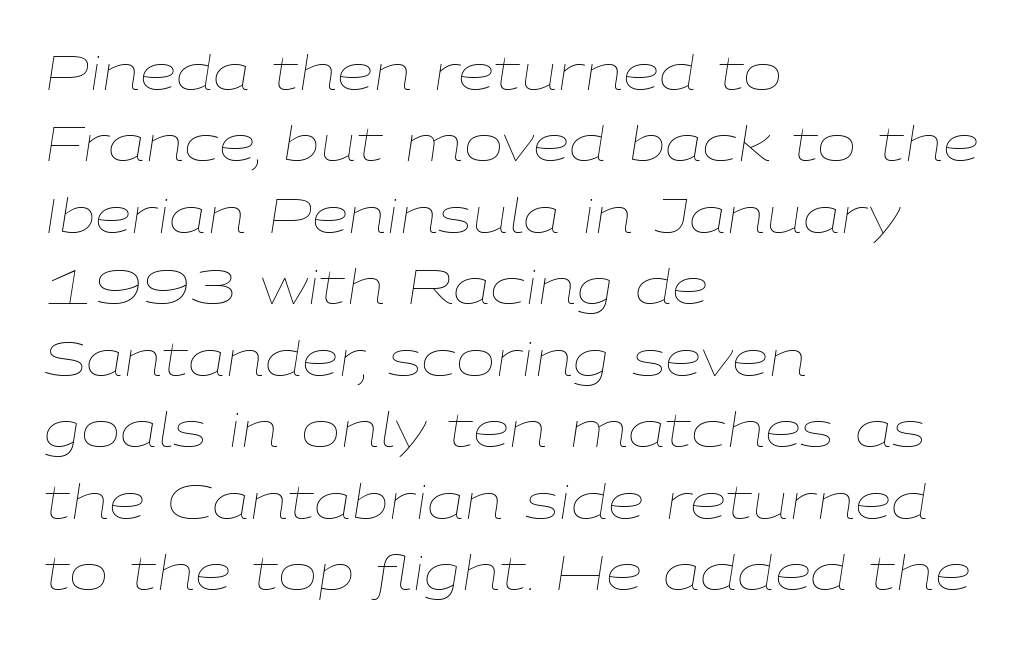
Q: Is the text bold? A: No.
Q: Is the text italic (slanted)? A: Yes, it leans right by about 9 degrees.
Q: Is the text underlined? A: No.
Q: How is the paragraph aligned? A: Left-aligned.
Q: Is the spacing between letters normal or unusually wide? A: Normal.
Q: Is the spacing between lines tight, normal or loose? A: Normal.
Q: Width (condensed, normal, or wide)? A: Wide.
Q: Stroke contrast? A: Low.
Q: x-height? A: Medium.
Q: Monospaced? A: No.
